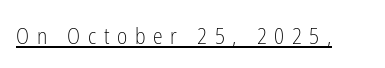
Q: Is the text bold? A: No.
Q: Is the text italic (slanted)? A: No, it is upright.
Q: Is the text underlined? A: Yes.
Q: Is the spacing between letters normal or unusually wide? A: Unusually wide.
